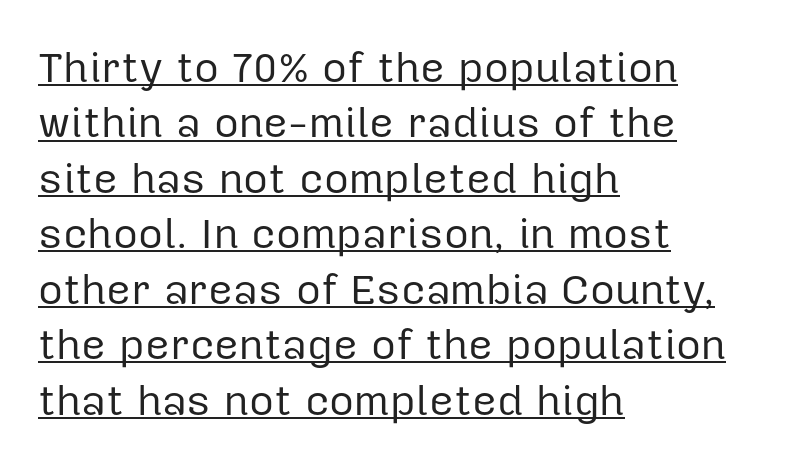
The image shows 43 px regular-weight sans-serif type, upright; set left-aligned, normal line spacing (1.29x), normal letter spacing, underlined; low stroke contrast and a medium x-height.
